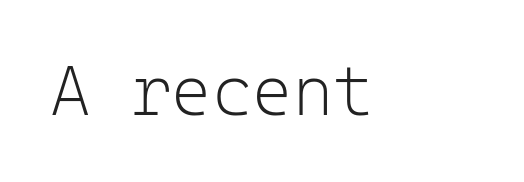
The image shows 69 px light sans-serif type, upright, monospaced; set normal letter spacing, not underlined; low stroke contrast and a medium x-height.
